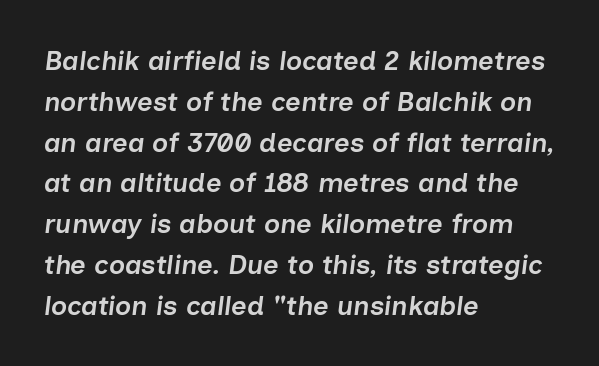
{"italic": "yes", "lean": "right", "slant_degrees": 7, "bold": "semi", "underline": "no", "align": "left", "line_spacing": "normal", "line_spacing_ratio": 1.51, "letter_spacing": "normal", "letter_spacing_em": 0.0, "glyph_px": 27}
